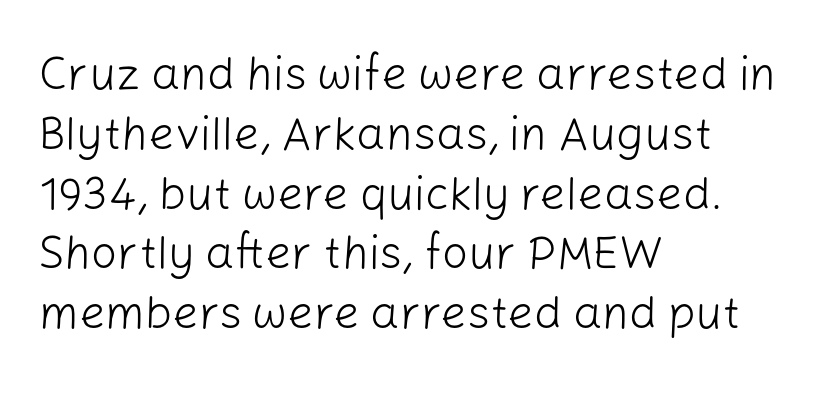
Q: Is the text bold? A: No.
Q: Is the text italic (slanted)? A: No, it is upright.
Q: Is the typeface a serif or a sans-serif typeface? A: Sans-serif.
Q: Is the text underlined? A: No.
Q: How is the paragraph aligned? A: Left-aligned.
Q: Is the spacing between letters normal or unusually wide? A: Normal.
Q: Is the spacing between lines tight, normal or loose? A: Normal.
Q: Width (condensed, normal, or wide)? A: Normal.
Q: Stroke contrast? A: Low.
Q: x-height? A: Medium.
Q: Monospaced? A: No.
